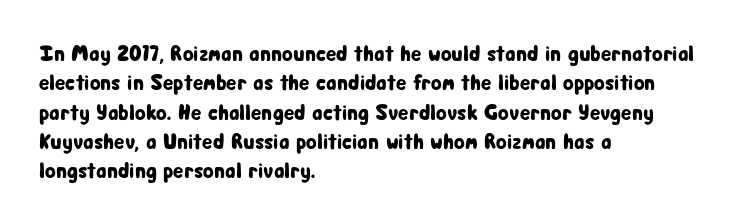
Glyph-to-glyph distance matches everyday printed text. If you drew a ruler down the left edge, every line would touch it. The letters stand upright; this is a roman face. No word sits above an underline. The line-height multiplier appears to be the usual default.
